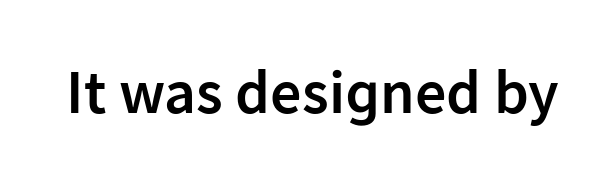
{"serif": "no", "italic": "no", "bold": "semi", "weight": "semibold", "width": "normal", "stroke_contrast": "low", "x_height": "medium", "monospaced": "no", "underline": "no", "letter_spacing": "normal", "letter_spacing_em": 0.0, "glyph_px": 62}
